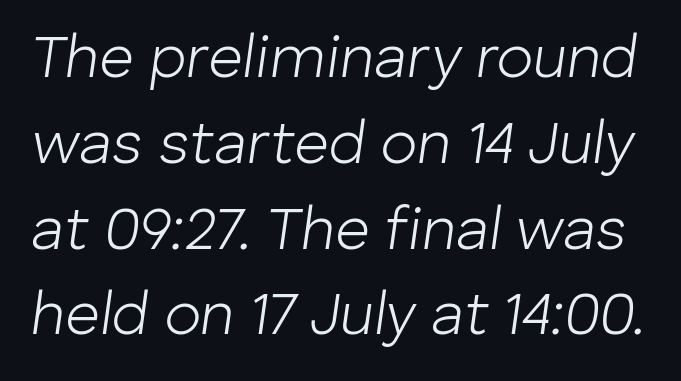
{"italic": "yes", "lean": "right", "slant_degrees": 8, "bold": "no", "weight": "light", "width": "normal", "stroke_contrast": "low", "x_height": "medium", "monospaced": "no", "underline": "no", "line_spacing": "normal", "line_spacing_ratio": 1.43, "letter_spacing": "normal", "letter_spacing_em": 0.0, "glyph_px": 60}
